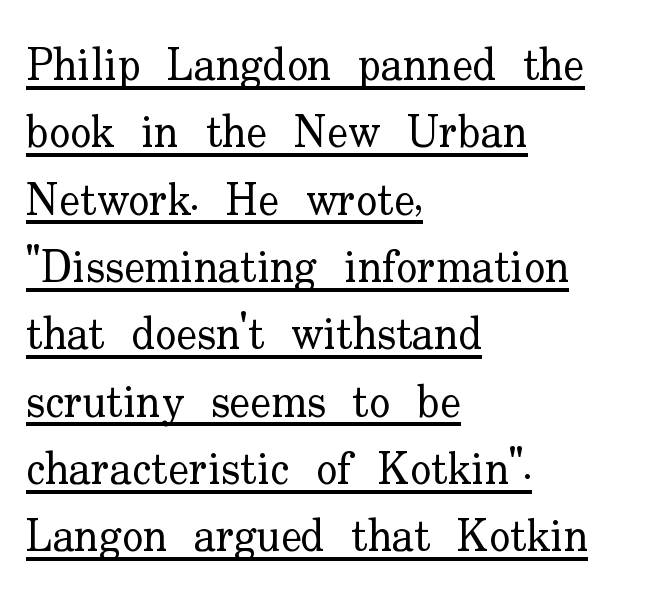
Vertically, the passage feels balanced, rows spaced as you'd expect. The string is rendered with underlining switched on. Ascenders rise straight up at ninety degrees. Alignment: flush left.
